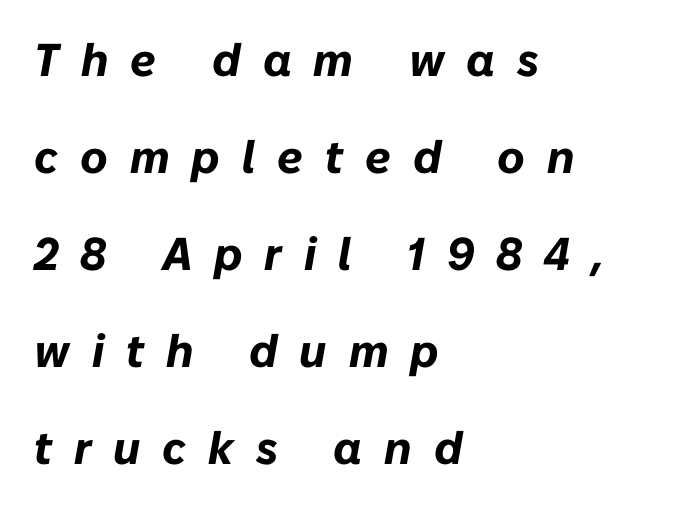
The image shows 46 px bold type, italic (leaning right); set left-aligned, loose line spacing (2.11x), unusually wide letter spacing (+0.48 em), not underlined; low stroke contrast and a medium x-height.
